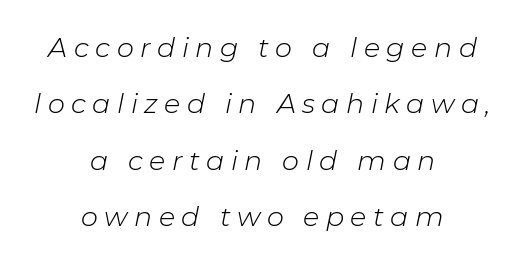
{"italic": "yes", "lean": "right", "slant_degrees": 11, "bold": "no", "underline": "no", "align": "center", "line_spacing": "loose", "line_spacing_ratio": 2.09, "letter_spacing": "wide", "letter_spacing_em": 0.24, "glyph_px": 27}
